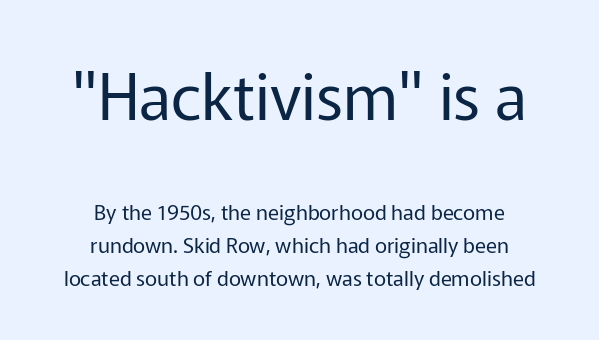
Nope, not italic — everything's standing straight. Nobody touched the tracking dial on this one. Font category for this specimen: sans-serif. The rag falls on both sides of this text block equally. Letters rest on an invisible, unmarked baseline.
